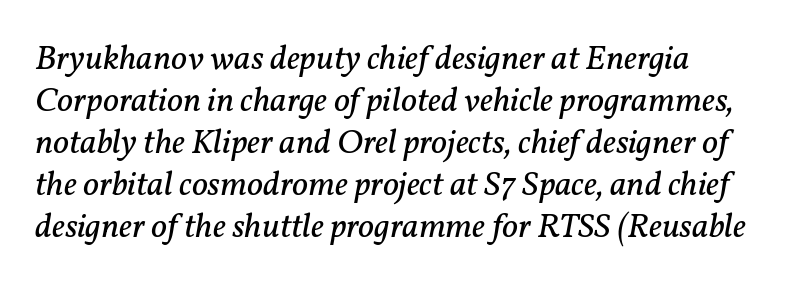
Type without underlining. The strokes carry an ordinary text weight at most. The letterforms sit shoulder to shoulder at normal distance. In terms of letterform style, serifs are clearly present. Characters are canted at an angle relative to the baseline's perpendicular. Looks like regular typesetting: each glyph gets only the width it needs.
